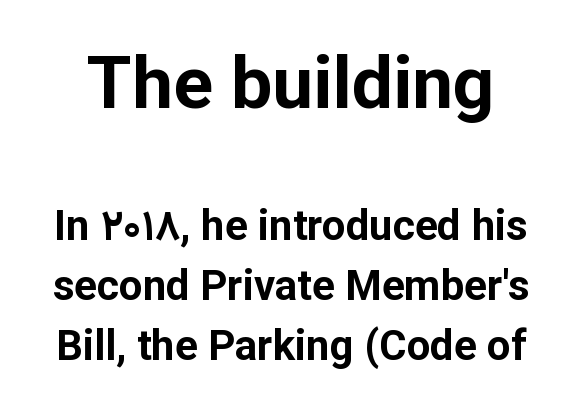
The image shows 73 px bold sans-serif type, upright; set normal line spacing (1.43x), normal letter spacing, not underlined; the first (top) block is 1.74x larger; low stroke contrast and a medium x-height.
